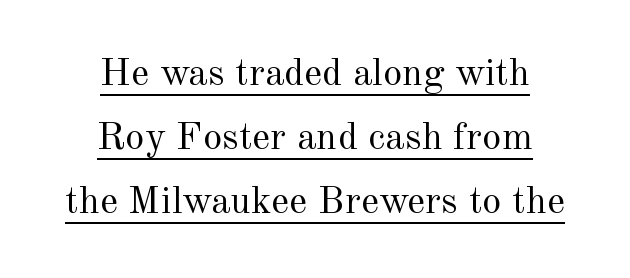
Is the block centered? Yes — each line is placed symmetrically about the middle. The block of text has a typical density, with ordinary space between rows. Underline: present. You can tell from the footed stems that serif type was used. No extra ink here — the face is not bold. These lines are rendered in a variable-pitch font.
